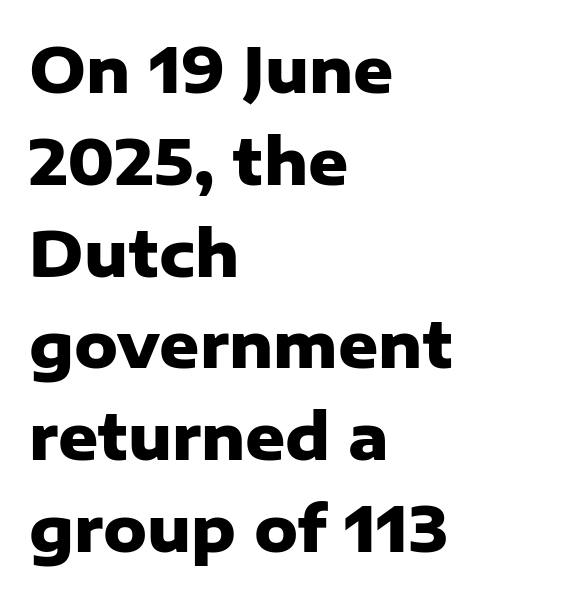
The paragraph has a hard left edge and a soft right edge. Any mark beneath the type? The region is blank. Each letter keeps its own natural width here, so spacing adapts to shape. Serifs: no, the terminals of the letterforms are clean.
